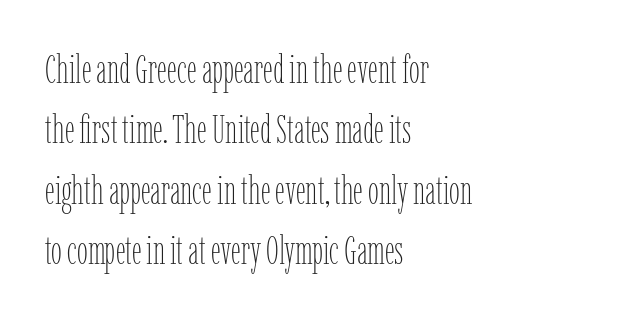
Q: Is the text bold? A: No.
Q: Is the text italic (slanted)? A: No, it is upright.
Q: Is the text underlined? A: No.
Q: How is the paragraph aligned? A: Left-aligned.
Q: Is the spacing between letters normal or unusually wide? A: Normal.
Q: Is the spacing between lines tight, normal or loose? A: Normal.
Q: Width (condensed, normal, or wide)? A: Condensed.
Q: Stroke contrast? A: Low.
Q: x-height? A: Medium.
Q: Monospaced? A: No.
